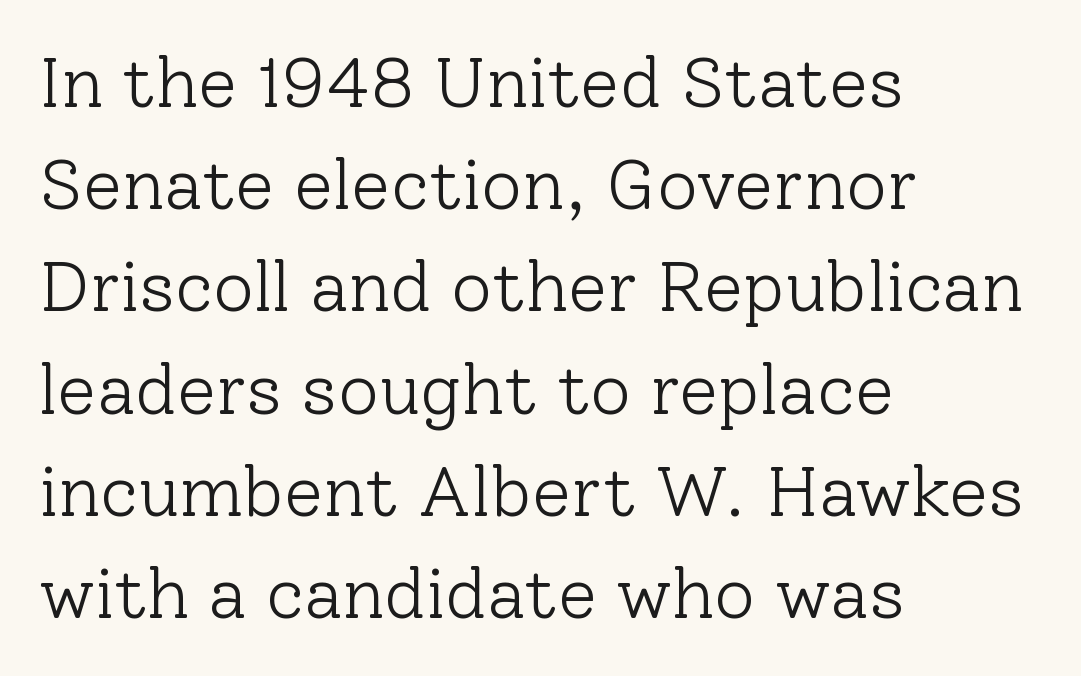
Q: Is the text bold? A: No.
Q: Is the text italic (slanted)? A: No, it is upright.
Q: Is the typeface a serif or a sans-serif typeface? A: Serif.
Q: Is the text underlined? A: No.
Q: How is the paragraph aligned? A: Left-aligned.
Q: Is the spacing between letters normal or unusually wide? A: Normal.
Q: Is the spacing between lines tight, normal or loose? A: Normal.
Q: Width (condensed, normal, or wide)? A: Normal.
Q: Stroke contrast? A: Low.
Q: x-height? A: Medium.
Q: Monospaced? A: No.
